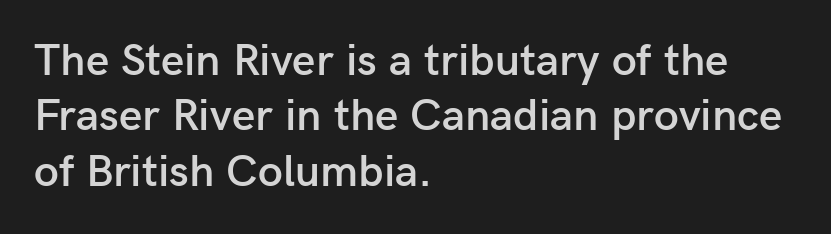
This sample has the flowing, uneven cadence of proportional lettering. These lines stack with their left ends in a neat column. Emphasis by weight is partial: semibold. Has an underline been added? It has not.
